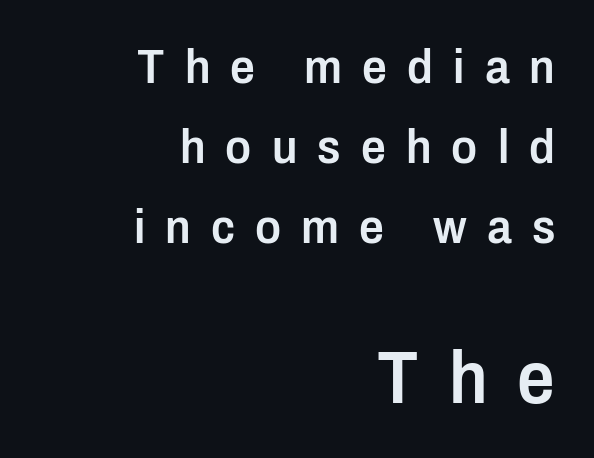
Q: Is the text bold? A: Semi-bold.
Q: Is the text italic (slanted)? A: No, it is upright.
Q: Is the typeface a serif or a sans-serif typeface? A: Sans-serif.
Q: Is the text underlined? A: No.
Q: How is the paragraph aligned? A: Right-aligned.
Q: Is the spacing between letters normal or unusually wide? A: Unusually wide.
Q: Is the spacing between lines tight, normal or loose? A: Normal.
Q: Which block of text is set in a larger size, the first (top) or the second (bottom)? A: The second (bottom) one.
Q: Width (condensed, normal, or wide)? A: Condensed.
Q: Stroke contrast? A: Low.
Q: x-height? A: Medium.
Q: Monospaced? A: No.
